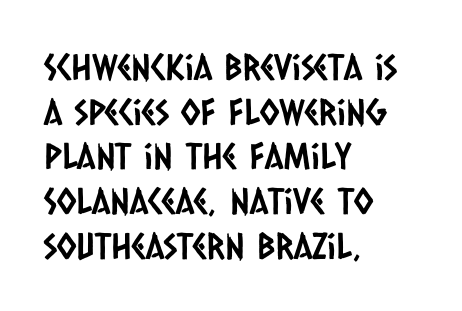
The image shows 36 px condensed sans-serif type; set left-aligned, line spacing 1.24x, normal letter spacing, not underlined; low stroke contrast and a large x-height.
